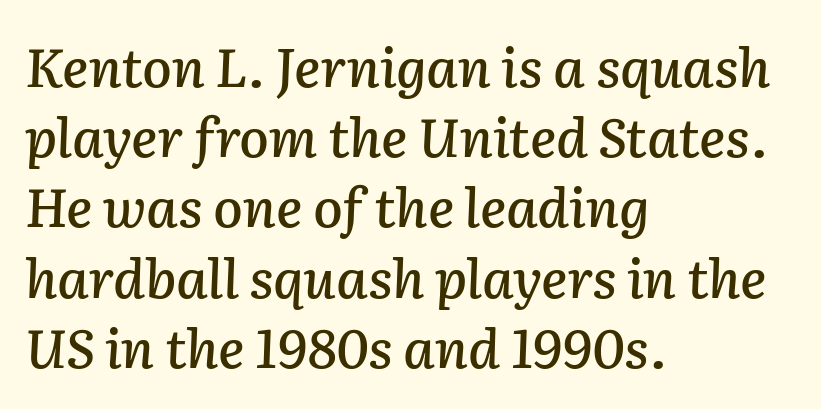
Q: Is the text italic (slanted)? A: Yes, it leans right by about 2 degrees.
Q: Is the text underlined? A: No.
Q: How is the paragraph aligned? A: Left-aligned.
Q: Is the spacing between letters normal or unusually wide? A: Normal.
Q: Is the spacing between lines tight, normal or loose? A: Normal.
Q: Width (condensed, normal, or wide)? A: Normal.
Q: Stroke contrast? A: Low.
Q: x-height? A: Medium.
Q: Monospaced? A: No.
